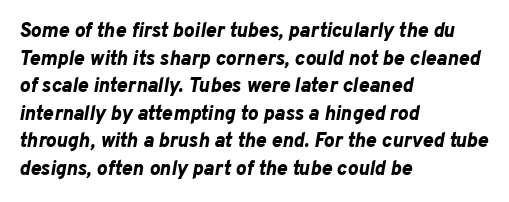
You could call the tracking neutral — neither tight nor loose. Reading down the column, the eye jumps a familiar distance to each next line. Italic: yes, the glyphs are oblique. Glance below the letters and you will spot only blank space.
